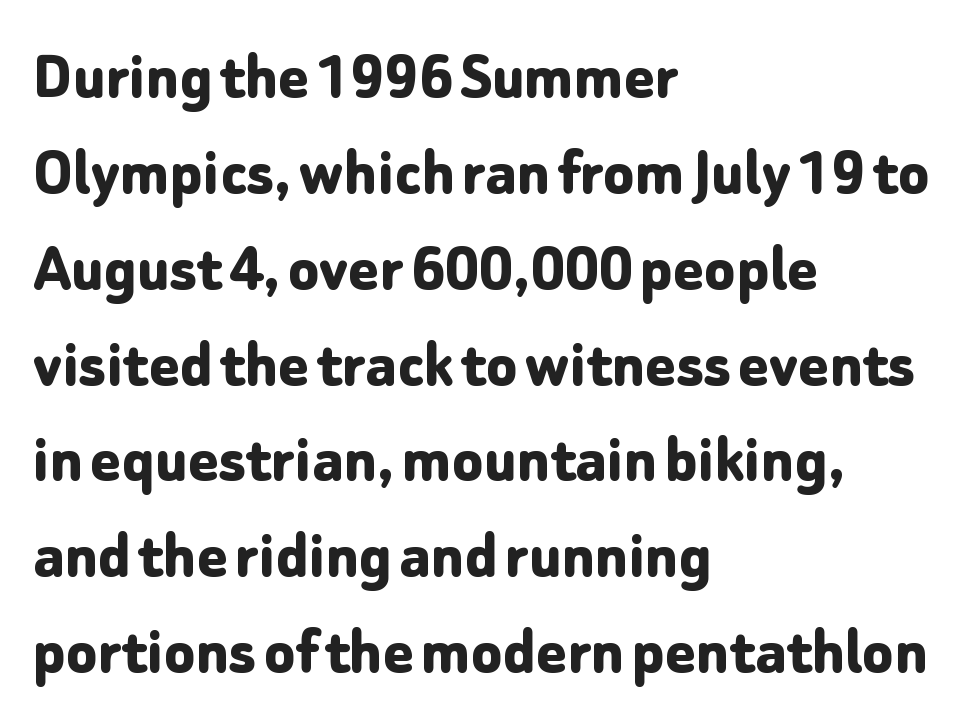
As a designer I'd log this as weight 700, bold. The passage shown is typeset with a sans-serif family. The block of text has a typical density, with ordinary space between rows. The lines are quadded left. Standard letterfit; no display-style spreading of the glyphs. The space beneath each line is pristine and unruled.
